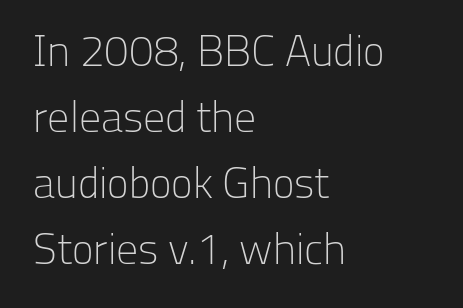
Characters remain perfectly vertical along every line. How would I describe the line gaps? Plain and ordinary. All the whitespace from short lines collects on the right. Tracking value appears to be zero — textbook default spacing. The weight would be labelled regular, book, light, or lighter still. This sample has the flowing, uneven cadence of proportional lettering.
